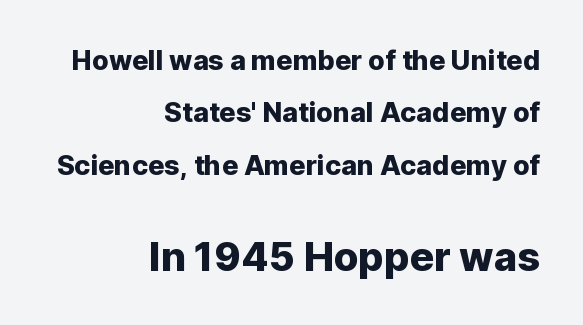
{"serif": "no", "italic": "no", "width": "normal", "stroke_contrast": "low", "x_height": "medium", "monospaced": "no", "underline": "no", "align": "right", "line_spacing": "loose", "line_spacing_ratio": 1.94, "letter_spacing": "normal", "letter_spacing_em": 0.0, "larger_block": "second", "size_ratio": 1.48, "glyph_px": 40}
